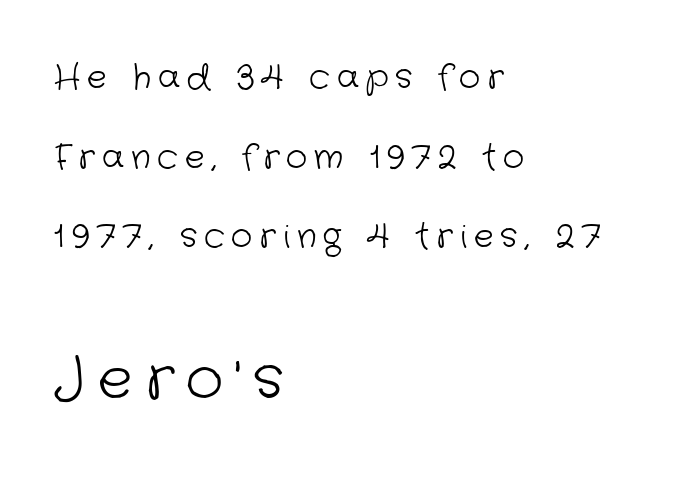
{"serif": "no", "bold": "no", "weight": "light", "width": "normal", "stroke_contrast": "low", "x_height": "medium", "monospaced": "no", "underline": "no", "align": "left", "line_spacing": "loose", "line_spacing_ratio": 2.41, "letter_spacing": "wide", "letter_spacing_em": 0.21, "larger_block": "second", "size_ratio": 1.76, "glyph_px": 58}
